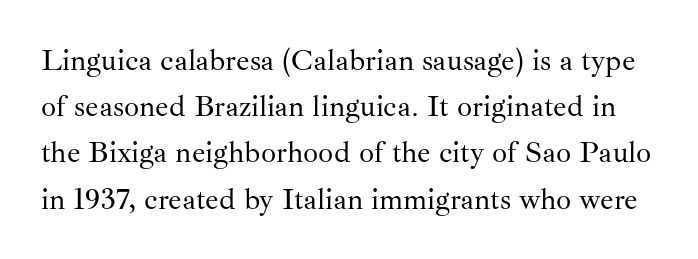
The image shows 30 px regular-weight serif type, upright; set normal line spacing (1.54x), normal letter spacing, not underlined; medium stroke contrast and a small x-height.
